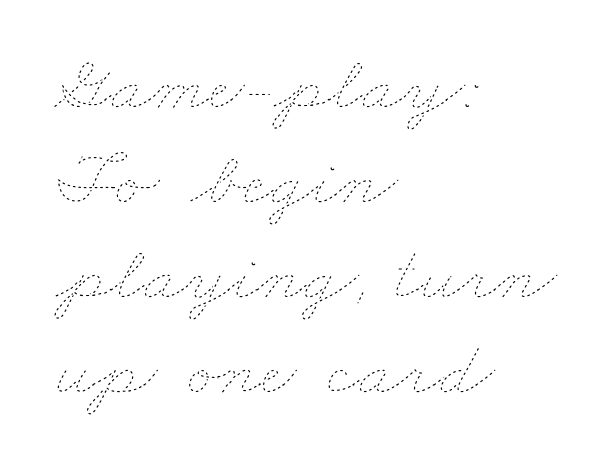
{"bold": "no", "weight": "thin", "width": "wide", "stroke_contrast": "low", "x_height": "small", "monospaced": "no", "underline": "no", "align": "left", "line_spacing_ratio": 1.22, "letter_spacing": "normal", "letter_spacing_em": 0.0, "glyph_px": 78}
